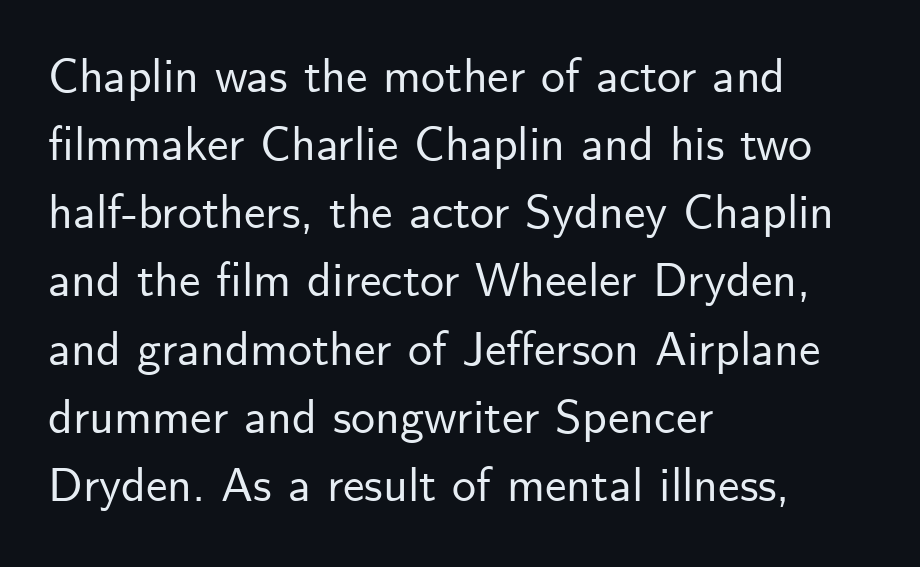
Every stem runs plumb, perpendicular to the baseline. The rendering keeps characters at their native spacing. The rendering shows plain stroke endings on the letterforms — a sans-serif design. The vertical gap from one line to the next is medium.
